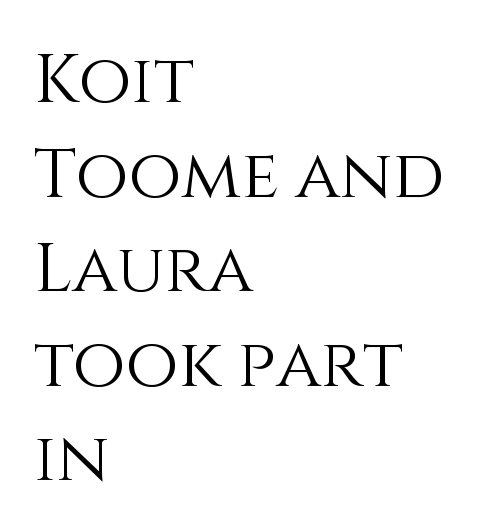
Q: Is the text bold? A: No.
Q: Is the text italic (slanted)? A: No, it is upright.
Q: Is the text underlined? A: No.
Q: How is the paragraph aligned? A: Left-aligned.
Q: Is the spacing between letters normal or unusually wide? A: Normal.
Q: Is the spacing between lines tight, normal or loose? A: Normal.
Q: Width (condensed, normal, or wide)? A: Normal.
Q: Stroke contrast? A: Medium.
Q: x-height? A: Large.
Q: Monospaced? A: No.
